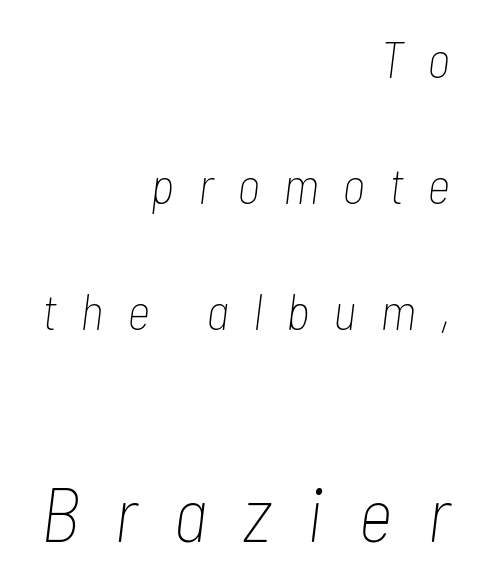
The image shows 76 px thin, condensed type, italic (leaning right); set right-aligned, loose line spacing (2.47x), unusually wide letter spacing (+0.46 em), not underlined; the second (bottom) block is 1.49x larger; low stroke contrast and a medium x-height.
